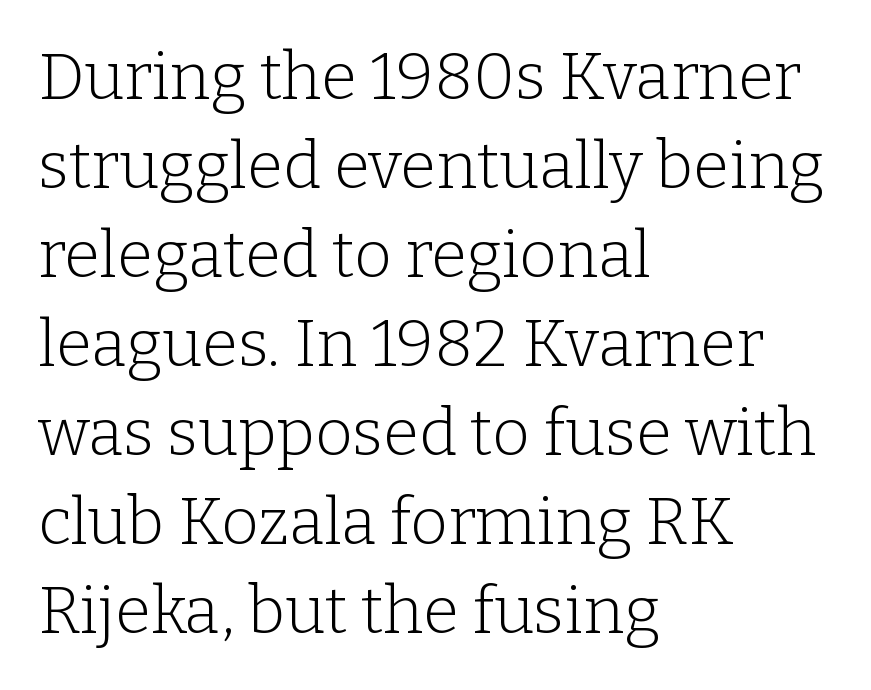
{"serif": "yes", "italic": "no", "bold": "no", "weight": "light", "width": "normal", "stroke_contrast": "low", "x_height": "medium", "monospaced": "no", "underline": "no", "align": "left", "line_spacing": "normal", "line_spacing_ratio": 1.37, "letter_spacing": "normal", "letter_spacing_em": 0.0, "glyph_px": 65}
